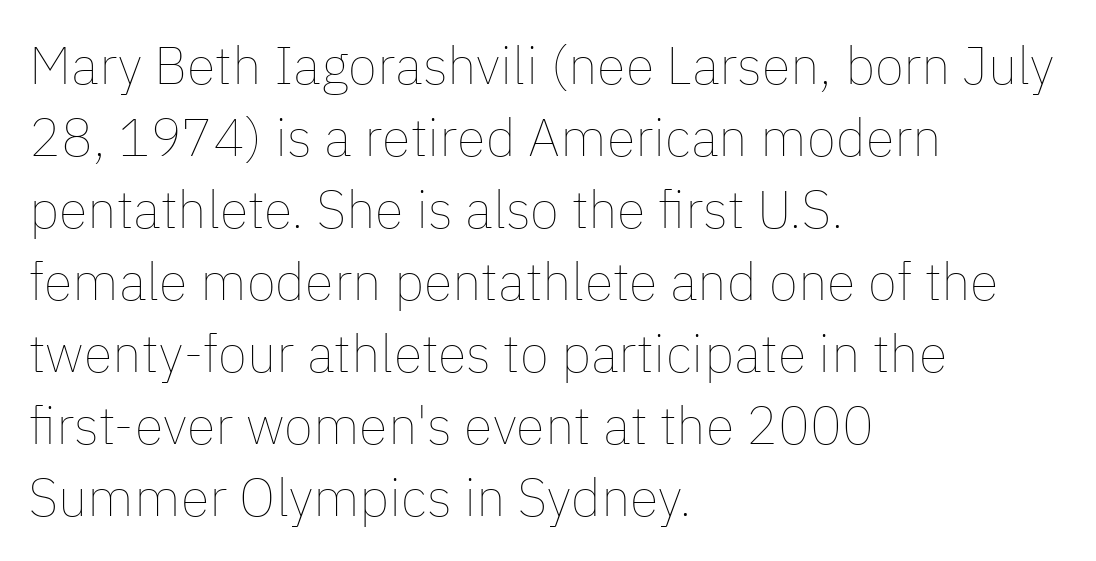
Here the designer chose a conventional face with non-uniform glyph widths. The typesetter chose a ragged-right arrangement here. Heft: none added — not bold. Each row of text sits above clean, open space. Is there any slant? The stems are plumb. The face used here is rendered with its standard letterfit.
